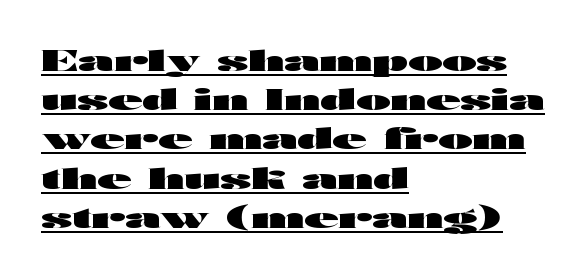
The image shows 28 px heavy, wide sans-serif type, upright; set left-aligned, normal line spacing (1.4x), normal letter spacing, underlined; high stroke contrast and a medium x-height.
